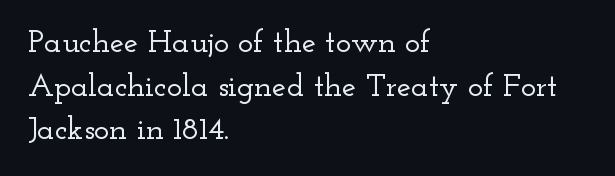
The image shows 32 px wide serif type, upright; set left-aligned, normal line spacing (1.36x), normal letter spacing, not underlined; low stroke contrast and a small x-height.
